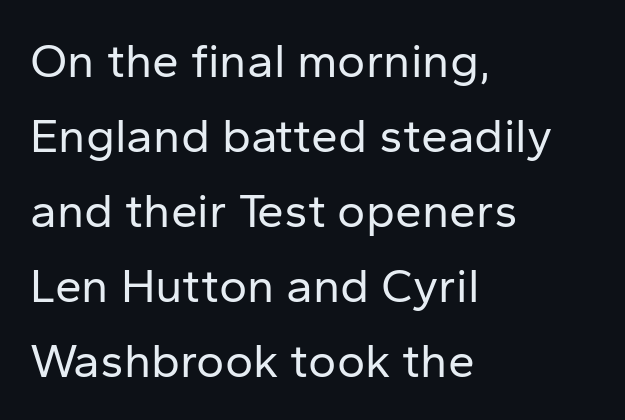
{"serif": "no", "italic": "no", "bold": "no", "weight": "regular", "width": "normal", "stroke_contrast": "low", "x_height": "medium", "monospaced": "no", "underline": "no", "align": "left", "line_spacing": "normal", "line_spacing_ratio": 1.56, "letter_spacing": "normal", "letter_spacing_em": 0.0, "glyph_px": 48}
